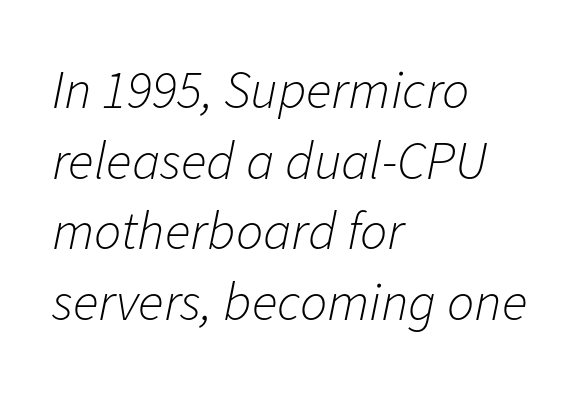
The image shows 54 px light type, italic (leaning right); set left-aligned, normal line spacing (1.31x), normal letter spacing, not underlined; low stroke contrast and a medium x-height.
